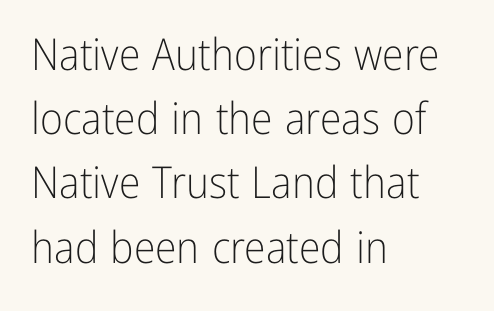
To sum up the face: it is a sans, with no serifs. The horizontal fit of the characters is conventional and even. Character widths vary here, with narrow letters taking less room than wide ones. Does the lettering tilt? It doesn't — this is upright. Visually the block forms a straight wall on the left and a jagged coastline on the right. Caption: face not bold, strokes unweighted.
